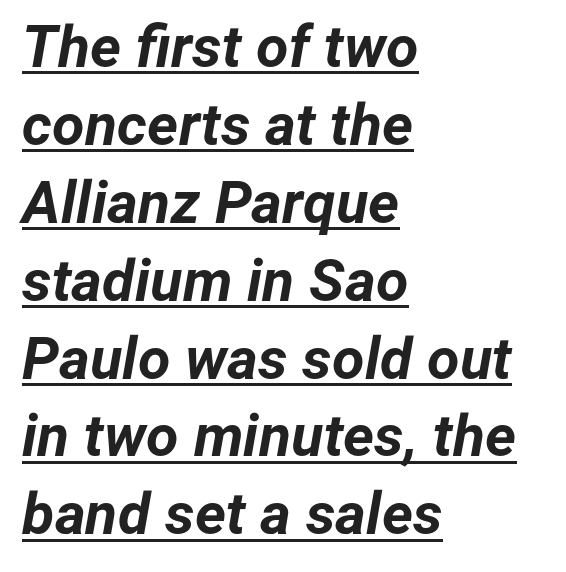
Q: Is the text bold? A: Yes.
Q: Is the text italic (slanted)? A: Yes, it leans right by about 12 degrees.
Q: Is the text underlined? A: Yes.
Q: How is the paragraph aligned? A: Left-aligned.
Q: Is the spacing between letters normal or unusually wide? A: Normal.
Q: Is the spacing between lines tight, normal or loose? A: Normal.
Q: Width (condensed, normal, or wide)? A: Normal.
Q: Stroke contrast? A: Low.
Q: x-height? A: Medium.
Q: Monospaced? A: No.
